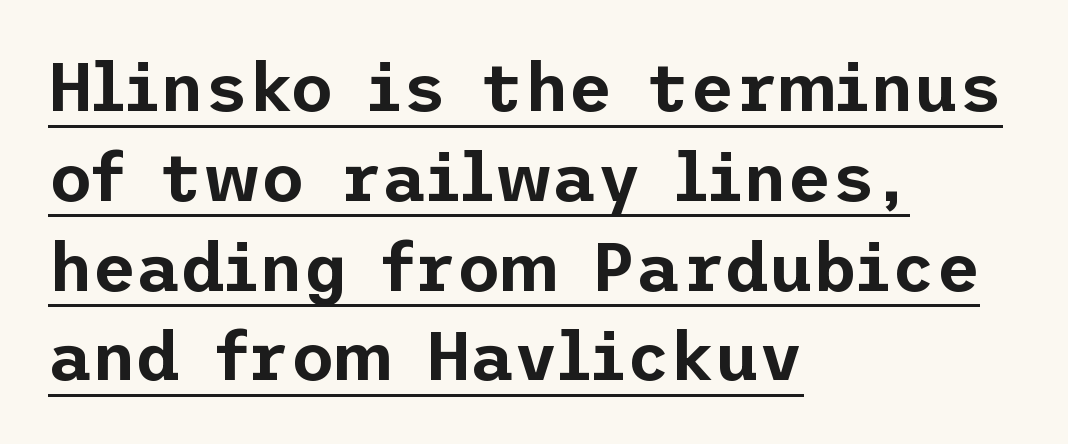
{"serif": "no", "italic": "no", "width": "normal", "stroke_contrast": "low", "x_height": "medium", "underline": "yes", "align": "left", "line_spacing": "normal", "line_spacing_ratio": 1.32, "letter_spacing": "normal", "letter_spacing_em": 0.0, "glyph_px": 68}
